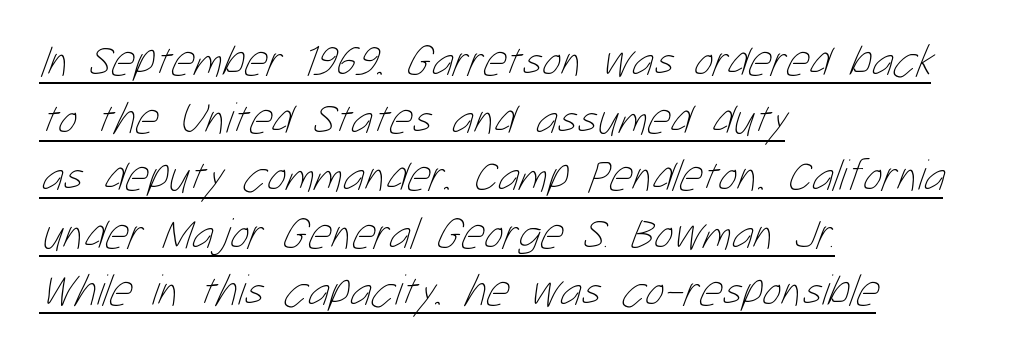
Q: Is the text bold? A: No.
Q: Is the text underlined? A: Yes.
Q: How is the paragraph aligned? A: Left-aligned.
Q: Is the spacing between letters normal or unusually wide? A: Normal.
Q: Is the spacing between lines tight, normal or loose? A: Normal.
Q: Width (condensed, normal, or wide)? A: Condensed.
Q: Stroke contrast? A: Low.
Q: x-height? A: Medium.
Q: Monospaced? A: No.
